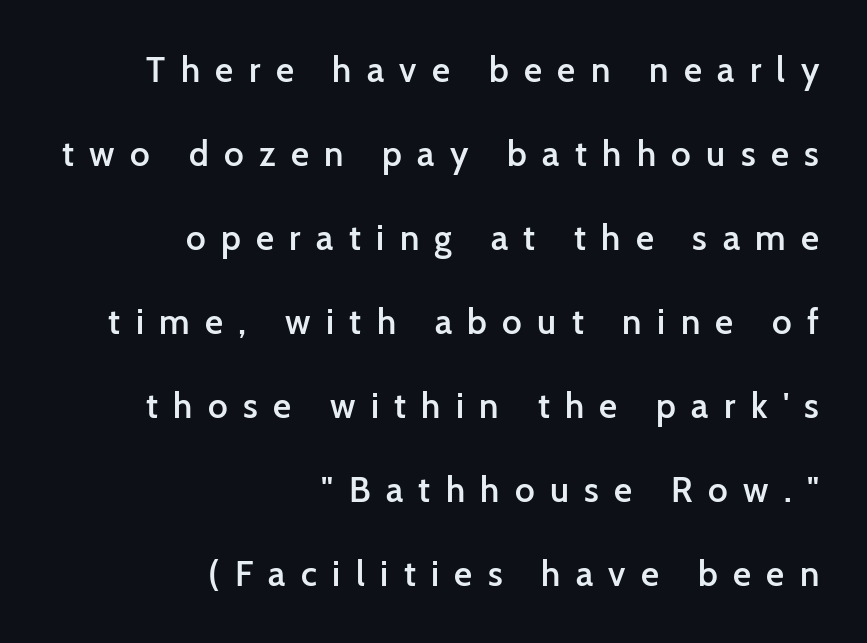
The image shows 35 px semibold sans-serif type, upright; set right-aligned, loose line spacing (2.4x), unusually wide letter spacing (+0.44 em), not underlined; low stroke contrast and a medium x-height.
